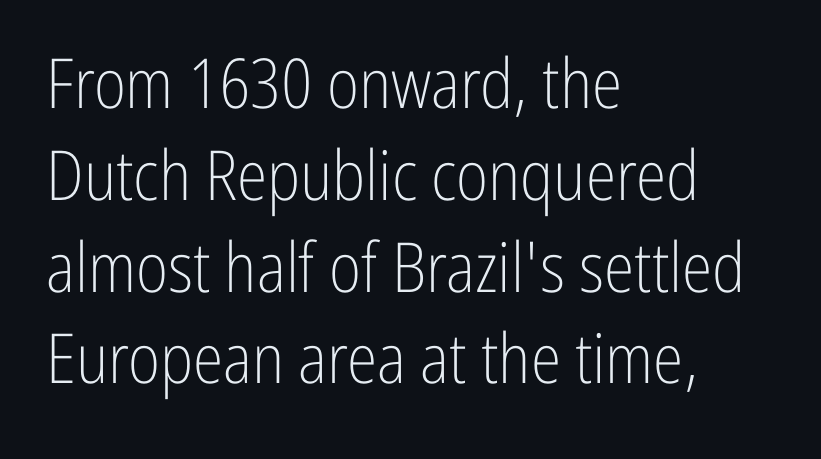
The image shows 69 px light, condensed sans-serif type, upright; set left-aligned, normal line spacing (1.33x), normal letter spacing, not underlined; low stroke contrast and a medium x-height.
